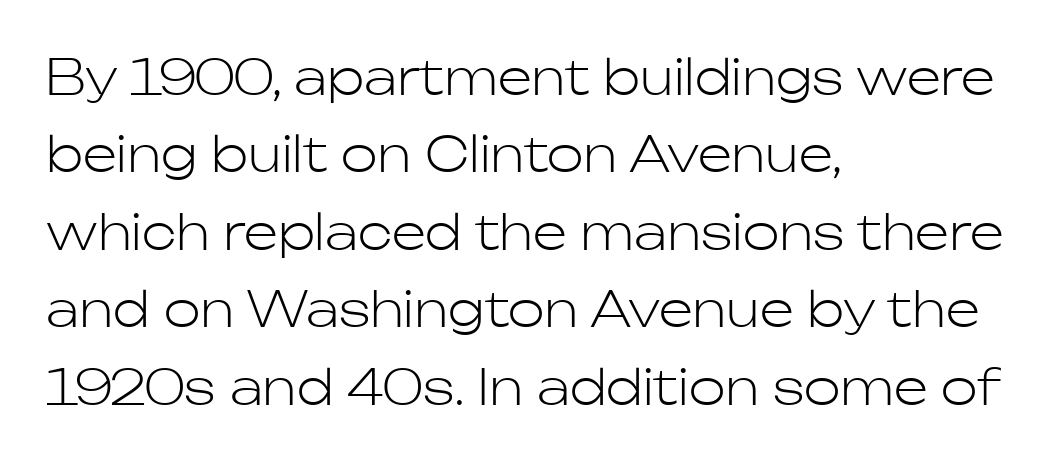
Q: Is the text bold? A: No.
Q: Is the text italic (slanted)? A: No, it is upright.
Q: Is the typeface a serif or a sans-serif typeface? A: Sans-serif.
Q: Is the text underlined? A: No.
Q: How is the paragraph aligned? A: Left-aligned.
Q: Is the spacing between letters normal or unusually wide? A: Normal.
Q: Is the spacing between lines tight, normal or loose? A: Normal.
Q: Width (condensed, normal, or wide)? A: Normal.
Q: Stroke contrast? A: Low.
Q: x-height? A: Medium.
Q: Monospaced? A: No.
